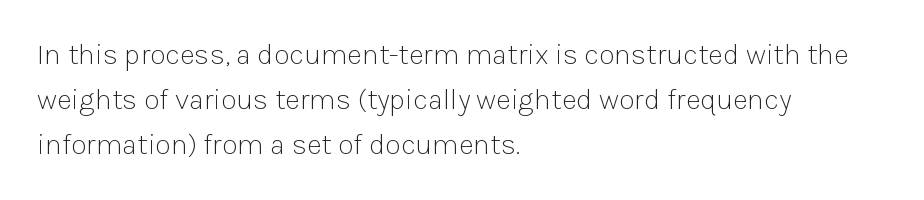
Q: Is the text bold? A: No.
Q: Is the text italic (slanted)? A: No, it is upright.
Q: Is the typeface a serif or a sans-serif typeface? A: Sans-serif.
Q: Is the text underlined? A: No.
Q: How is the paragraph aligned? A: Left-aligned.
Q: Is the spacing between letters normal or unusually wide? A: Normal.
Q: Is the spacing between lines tight, normal or loose? A: Normal.
Q: Width (condensed, normal, or wide)? A: Normal.
Q: Stroke contrast? A: Low.
Q: x-height? A: Medium.
Q: Monospaced? A: No.
